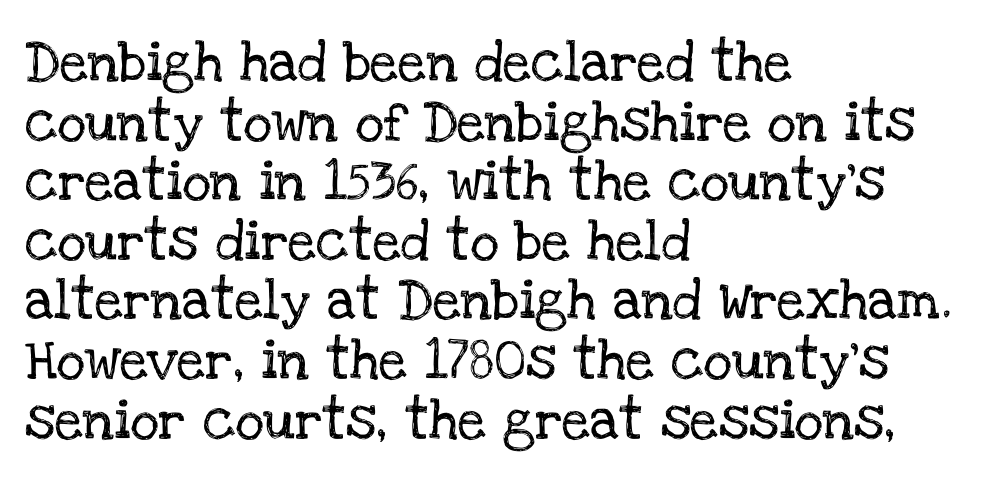
The image shows 40 px serif type, upright; set left-aligned, normal line spacing (1.49x), normal letter spacing, not underlined; low stroke contrast and a large x-height.
